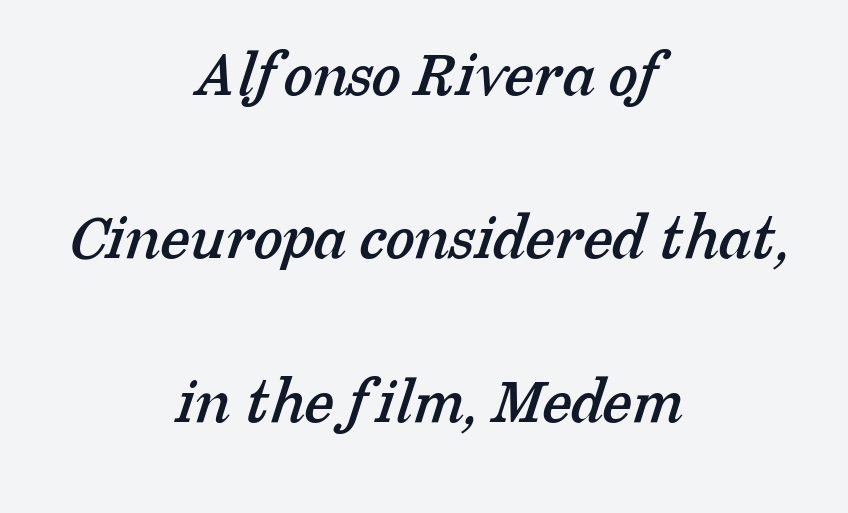
Note the varied advance widths — an 'i' is clearly narrower than an 'm'. Nothing unusual about the tracking: characters are spaced as the font intends. The passage shown is not underscored anywhere. Classification — serif.
